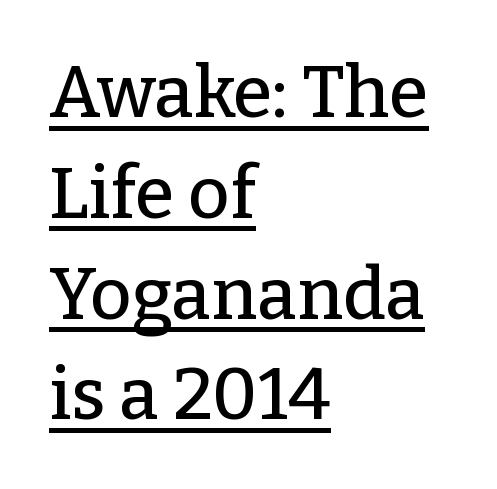
The image shows 72 px serif type, upright; set left-aligned, normal line spacing (1.4x), normal letter spacing, underlined; low stroke contrast and a medium x-height.
